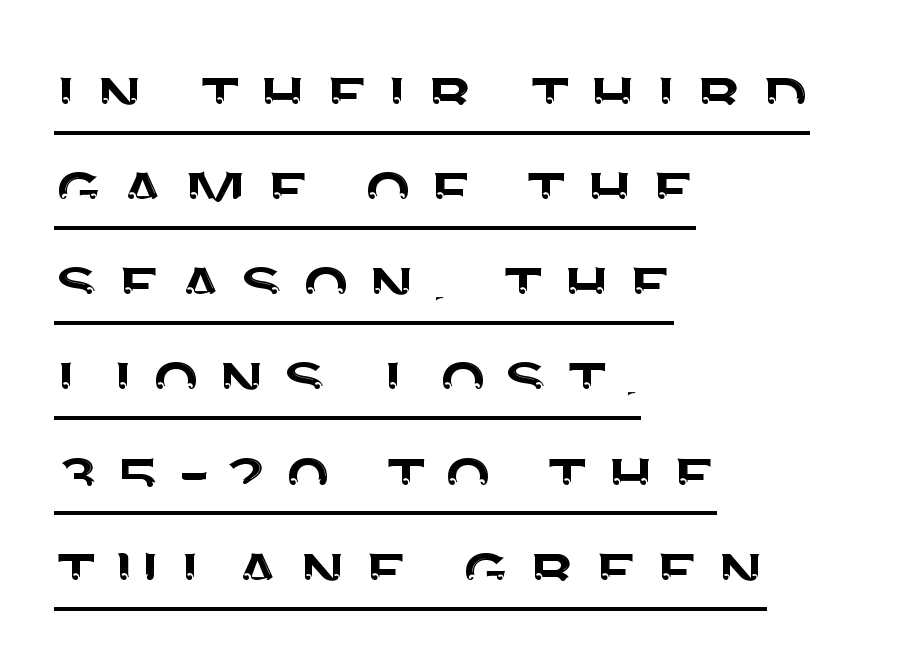
{"serif": "no", "italic": "no", "width": "normal", "stroke_contrast": "medium", "x_height": "large", "monospaced": "no", "underline": "yes", "align": "left", "line_spacing_ratio": 1.22, "letter_spacing": "wide", "letter_spacing_em": 0.2, "glyph_px": 78}
